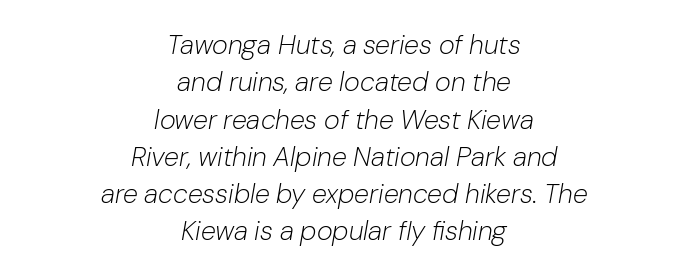
The image shows 27 px text type, italic (leaning right); set centered, normal line spacing (1.38x), normal letter spacing, not underlined.
